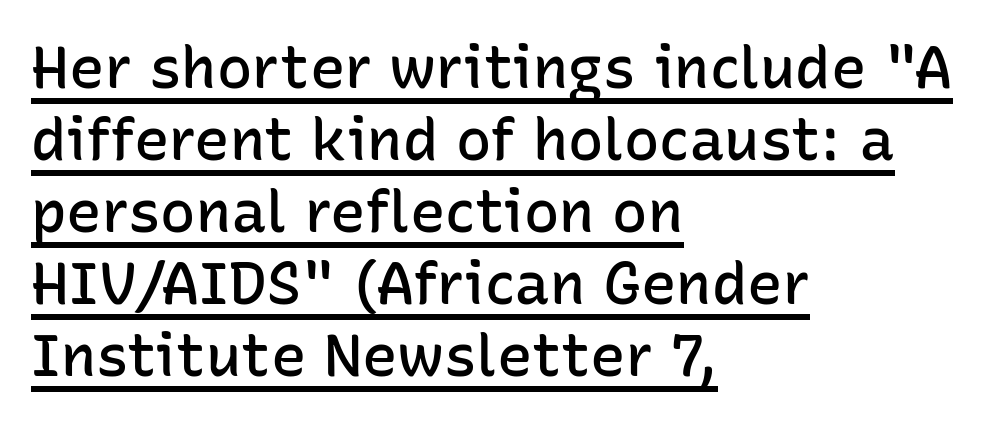
Q: Is the text bold? A: Semi-bold.
Q: Is the text italic (slanted)? A: No, it is upright.
Q: Is the typeface a serif or a sans-serif typeface? A: Sans-serif.
Q: Is the text underlined? A: Yes.
Q: How is the paragraph aligned? A: Left-aligned.
Q: Is the spacing between letters normal or unusually wide? A: Normal.
Q: Width (condensed, normal, or wide)? A: Normal.
Q: Stroke contrast? A: Low.
Q: x-height? A: Medium.
Q: Monospaced? A: No.
